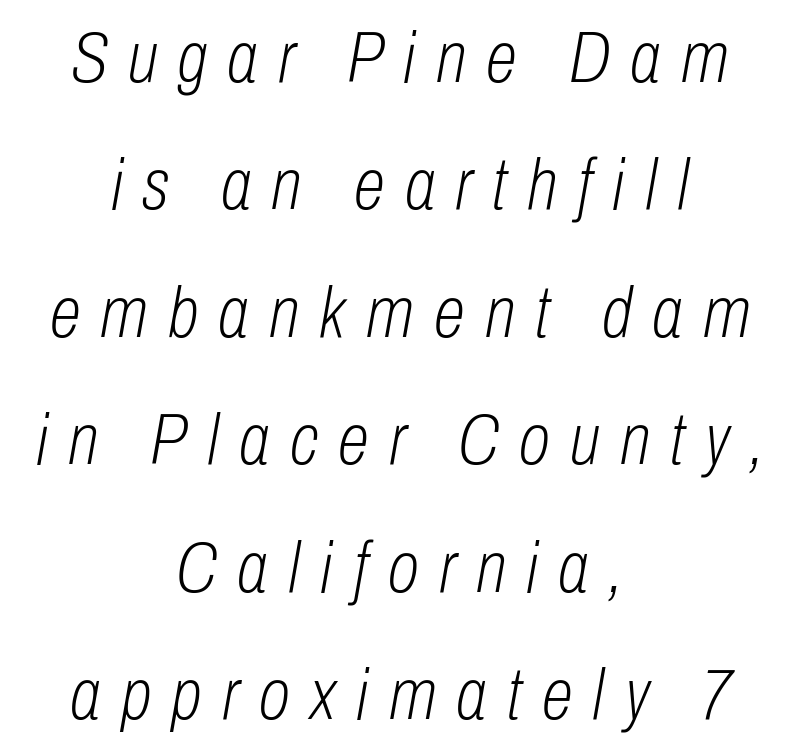
Teacher's note: observe the equal gaps on both sides — that is centered alignment. Unmarked baselines from the first word to the last. The tracking jumps out immediately: characters are airy and widely separated. Weight class: somewhere from thin through regular. The letters advance in unequal steps, a hallmark of proportional type. Compared with ordinary roman type, these characters are visibly tilted.
